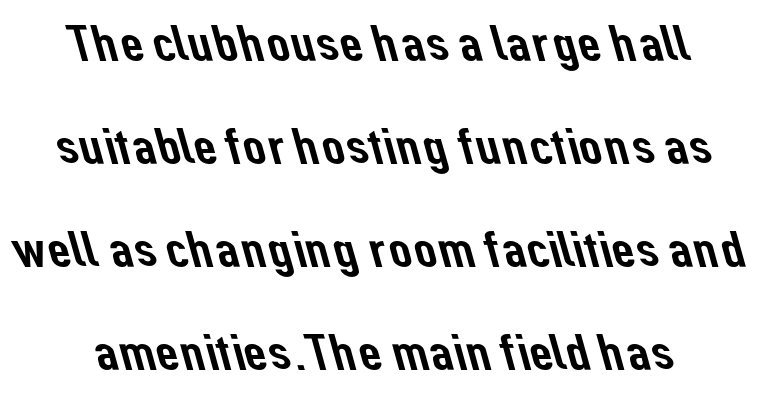
The image shows 51 px sans-serif type; set centered, loose line spacing (2.02x), normal letter spacing, not underlined; low stroke contrast and a medium x-height.
